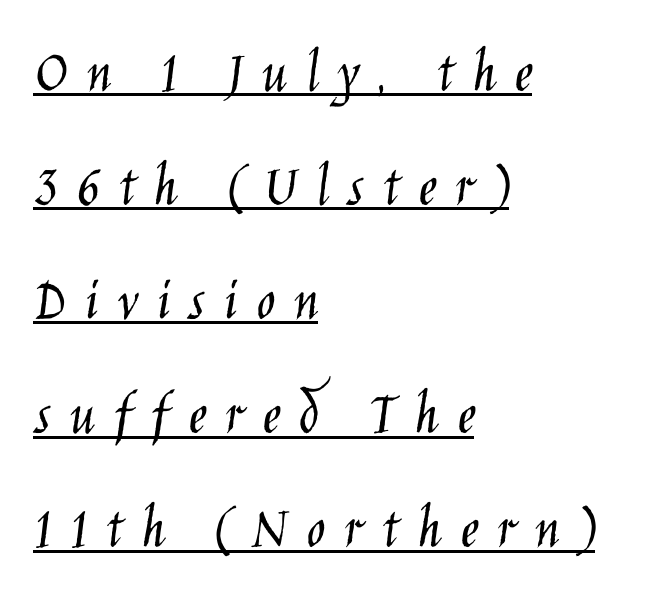
{"serif": "no", "bold": "no", "weight": "light", "width": "condensed", "stroke_contrast": "low", "x_height": "large", "monospaced": "no", "underline": "yes", "align": "left", "line_spacing_ratio": 1.84, "letter_spacing": "wide", "letter_spacing_em": 0.3, "glyph_px": 62}
